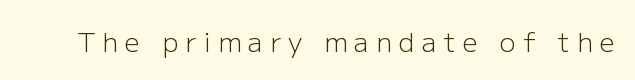
The weight would be labelled regular, book, light, or lighter still. No italicization has been applied; the sample stays upright. A bare baseline throughout the passage. Substantial extra tracking has been applied to these lines.
